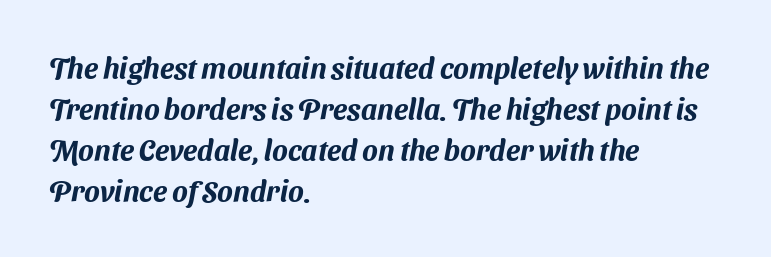
Q: Is the typeface a serif or a sans-serif typeface? A: Sans-serif.
Q: Is the text underlined? A: No.
Q: How is the paragraph aligned? A: Left-aligned.
Q: Is the spacing between letters normal or unusually wide? A: Normal.
Q: Is the spacing between lines tight, normal or loose? A: Normal.
Q: Width (condensed, normal, or wide)? A: Normal.
Q: Stroke contrast? A: Medium.
Q: x-height? A: Medium.
Q: Monospaced? A: No.
